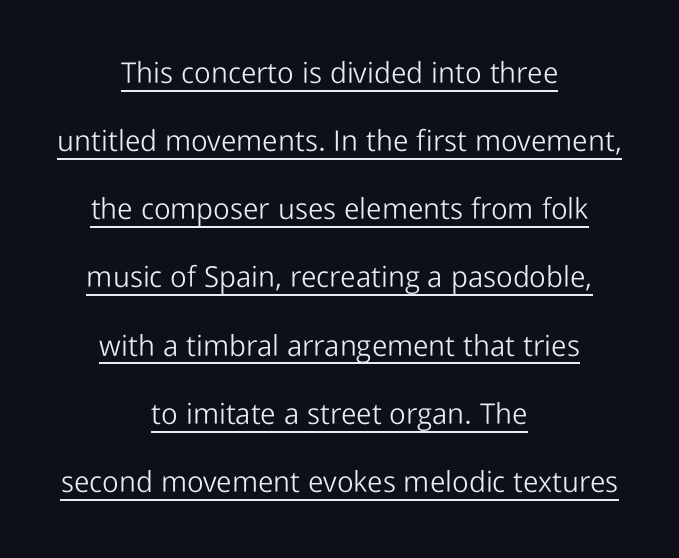
{"serif": "no", "italic": "no", "bold": "no", "weight": "light", "width": "normal", "stroke_contrast": "low", "x_height": "medium", "monospaced": "no", "underline": "yes", "align": "center", "line_spacing": "loose", "line_spacing_ratio": 2.35, "letter_spacing": "normal", "letter_spacing_em": 0.0, "glyph_px": 29}
